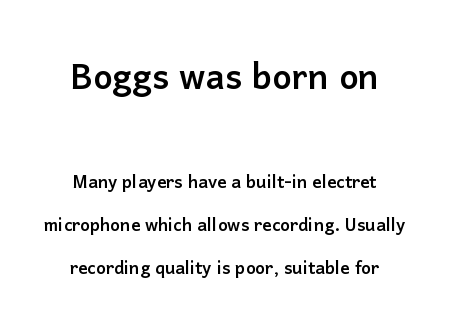
Descender tails drop into unmarked territory. The text block is weighted toward neither margin, spreading evenly from the middle. Short note: letters normally spaced. This is the regular roman posture of the typeface.
